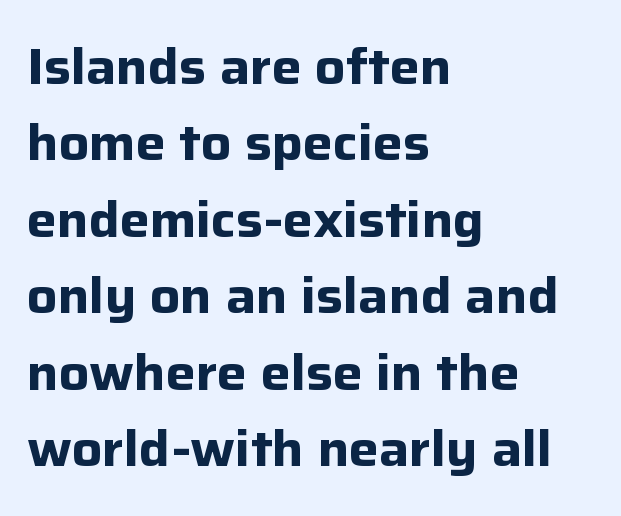
Q: Is the text bold? A: Yes.
Q: Is the text italic (slanted)? A: No, it is upright.
Q: Is the typeface a serif or a sans-serif typeface? A: Sans-serif.
Q: Is the text underlined? A: No.
Q: How is the paragraph aligned? A: Left-aligned.
Q: Is the spacing between letters normal or unusually wide? A: Normal.
Q: Is the spacing between lines tight, normal or loose? A: Normal.
Q: Width (condensed, normal, or wide)? A: Normal.
Q: Stroke contrast? A: Low.
Q: x-height? A: Medium.
Q: Monospaced? A: No.
